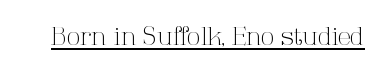
{"italic": "no", "bold": "no", "underline": "yes", "letter_spacing": "normal", "letter_spacing_em": 0.0, "glyph_px": 24}
